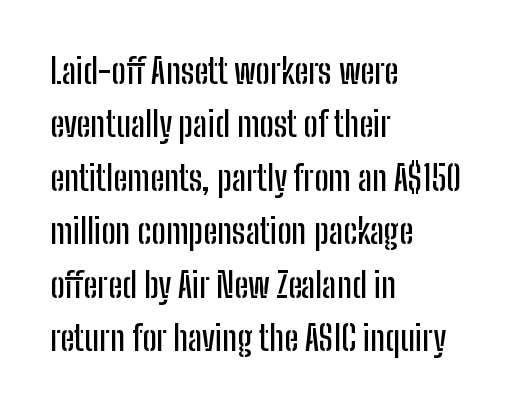
Q: Is the text italic (slanted)? A: No, it is upright.
Q: Is the typeface a serif or a sans-serif typeface? A: Sans-serif.
Q: Is the text underlined? A: No.
Q: How is the paragraph aligned? A: Left-aligned.
Q: Is the spacing between letters normal or unusually wide? A: Normal.
Q: Is the spacing between lines tight, normal or loose? A: Normal.
Q: Width (condensed, normal, or wide)? A: Condensed.
Q: Stroke contrast? A: Low.
Q: x-height? A: Medium.
Q: Monospaced? A: No.
